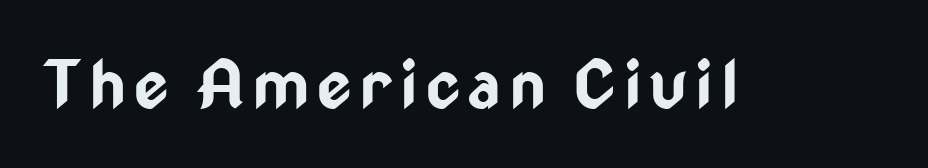
The image shows 66 px bold, condensed sans-serif type, upright; set not underlined; low stroke contrast and a medium x-height.
